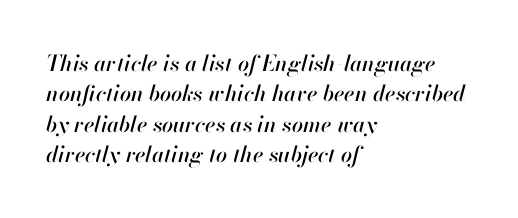
{"italic": "yes", "lean": "right", "slant_degrees": 13, "underline": "no", "align": "left", "line_spacing": "normal", "line_spacing_ratio": 1.38, "letter_spacing": "normal", "letter_spacing_em": 0.0, "glyph_px": 22}
